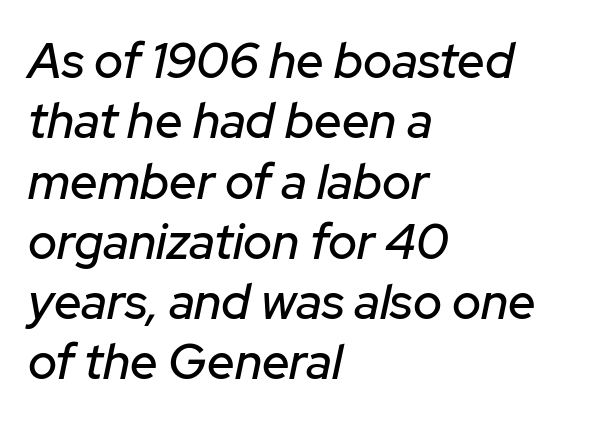
{"italic": "yes", "lean": "right", "slant_degrees": 12, "width": "normal", "stroke_contrast": "low", "x_height": "medium", "monospaced": "no", "underline": "no", "align": "left", "line_spacing_ratio": 1.23, "letter_spacing": "normal", "letter_spacing_em": 0.0, "glyph_px": 49}
